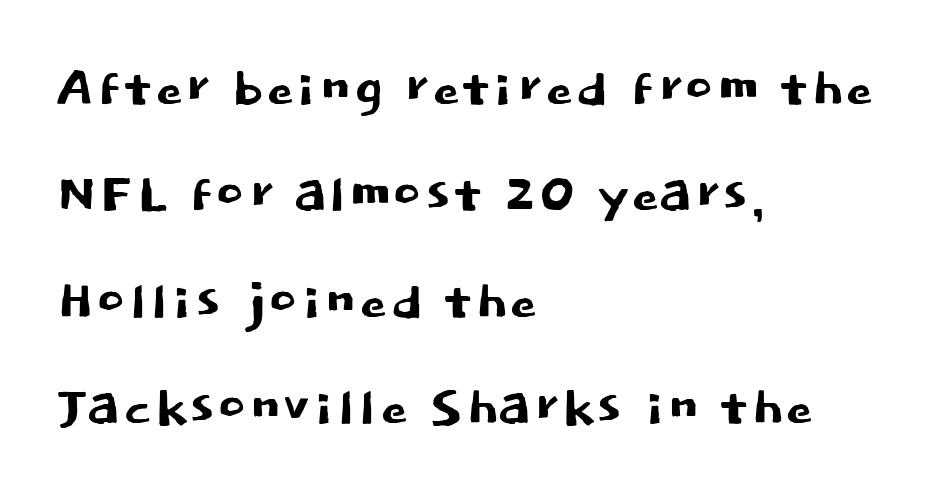
Q: Is the text italic (slanted)? A: No, it is upright.
Q: Is the typeface a serif or a sans-serif typeface? A: Sans-serif.
Q: Is the text underlined? A: No.
Q: How is the paragraph aligned? A: Left-aligned.
Q: Is the spacing between letters normal or unusually wide? A: Normal.
Q: Is the spacing between lines tight, normal or loose? A: Normal.
Q: Width (condensed, normal, or wide)? A: Normal.
Q: Stroke contrast? A: Low.
Q: x-height? A: Large.
Q: Monospaced? A: No.
